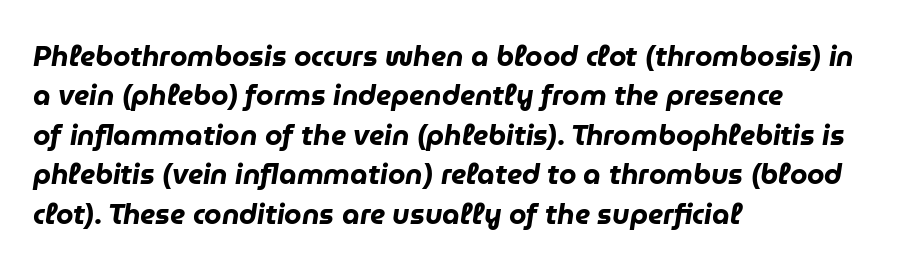
The image shows 28 px heavy type, italic (leaning right); set left-aligned, normal line spacing (1.41x), normal letter spacing, not underlined; low stroke contrast and a medium x-height.
